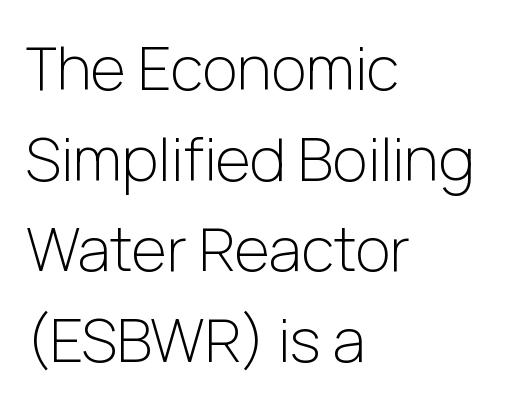
{"serif": "no", "italic": "no", "bold": "no", "weight": "light", "width": "normal", "stroke_contrast": "low", "x_height": "medium", "monospaced": "no", "underline": "no", "align": "left", "line_spacing": "normal", "line_spacing_ratio": 1.51, "letter_spacing": "normal", "letter_spacing_em": 0.0, "glyph_px": 60}
